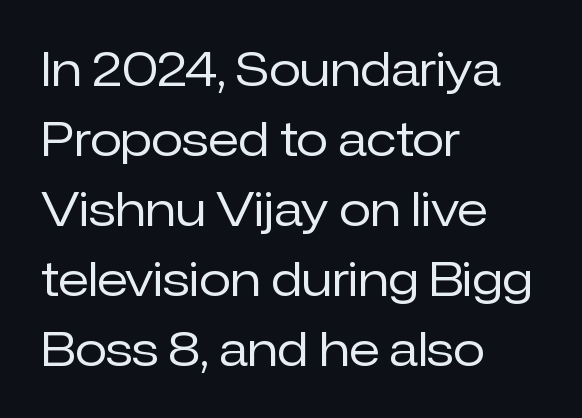
Q: Is the text bold? A: No.
Q: Is the text italic (slanted)? A: No, it is upright.
Q: Is the typeface a serif or a sans-serif typeface? A: Sans-serif.
Q: Is the text underlined? A: No.
Q: How is the paragraph aligned? A: Left-aligned.
Q: Is the spacing between letters normal or unusually wide? A: Normal.
Q: Is the spacing between lines tight, normal or loose? A: Normal.
Q: Width (condensed, normal, or wide)? A: Normal.
Q: Stroke contrast? A: Low.
Q: x-height? A: Medium.
Q: Monospaced? A: No.
